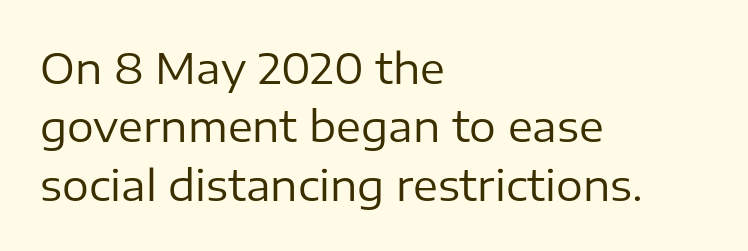
All the whitespace from short lines collects on the right. Observe the ordinary spacing: letters are neighbours, not strangers. Baseline-to-baseline distance is the conventional proportion of letter height. The rendering uses natural spacing where letterforms have individual widths.
